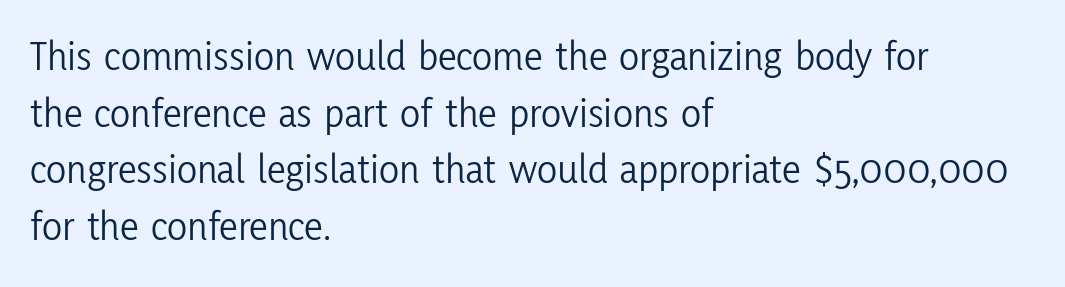
{"serif": "no", "italic": "no", "bold": "no", "weight": "light", "width": "condensed", "stroke_contrast": "low", "x_height": "medium", "monospaced": "no", "underline": "no", "align": "left", "line_spacing": "normal", "line_spacing_ratio": 1.35, "letter_spacing": "normal", "letter_spacing_em": 0.0, "glyph_px": 42}
